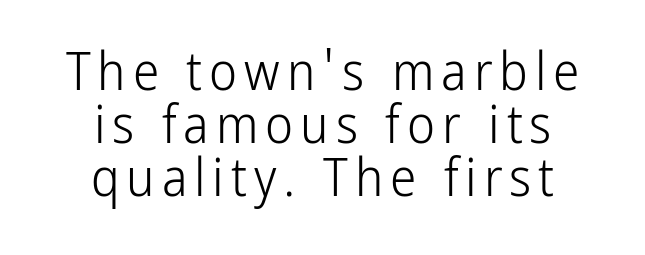
Q: Is the text bold? A: No.
Q: Is the text italic (slanted)? A: No, it is upright.
Q: Is the typeface a serif or a sans-serif typeface? A: Sans-serif.
Q: Is the text underlined? A: No.
Q: How is the paragraph aligned? A: Centered.
Q: Is the spacing between lines tight, normal or loose? A: Tight.
Q: Width (condensed, normal, or wide)? A: Condensed.
Q: Stroke contrast? A: Low.
Q: x-height? A: Medium.
Q: Monospaced? A: No.
